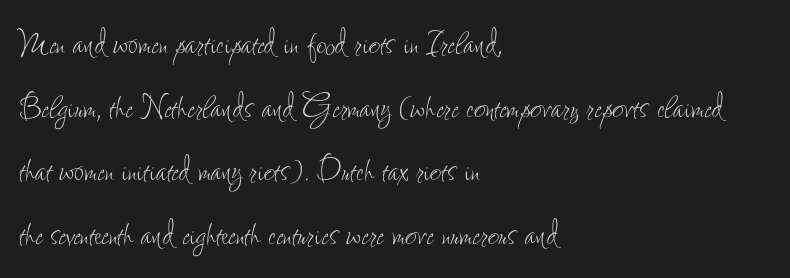
The image shows 40 px thin, condensed type; set left-aligned, normal line spacing (1.59x), normal letter spacing, not underlined; low stroke contrast and a small x-height.
